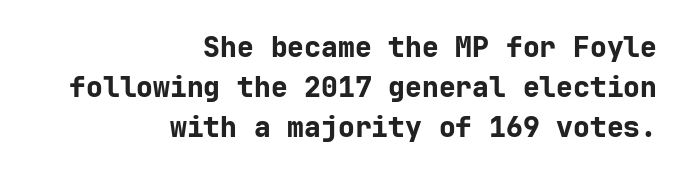
The image shows 28 px bold sans-serif type, upright; set right-aligned, normal line spacing (1.42x), normal letter spacing, not underlined; low stroke contrast and a medium x-height.
